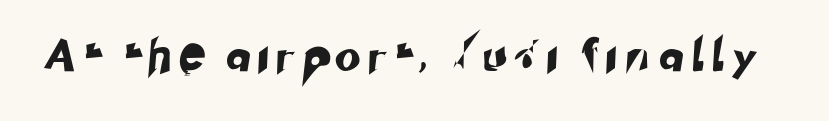
{"serif": "no", "width": "normal", "stroke_contrast": "low", "x_height": "small", "monospaced": "no", "underline": "no", "letter_spacing": "wide", "letter_spacing_em": 0.35, "glyph_px": 32}
